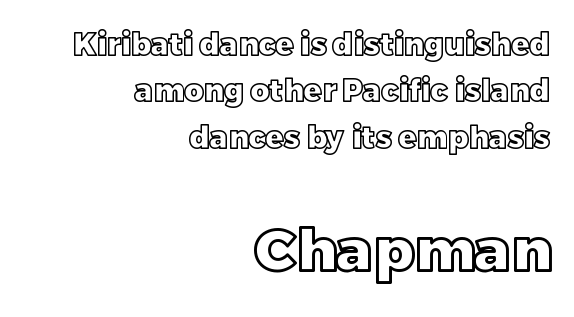
The image shows 59 px text type, upright; set right-aligned, normal line spacing (1.55x), normal letter spacing, not underlined; the second (bottom) block is 1.97x larger; a large x-height.
